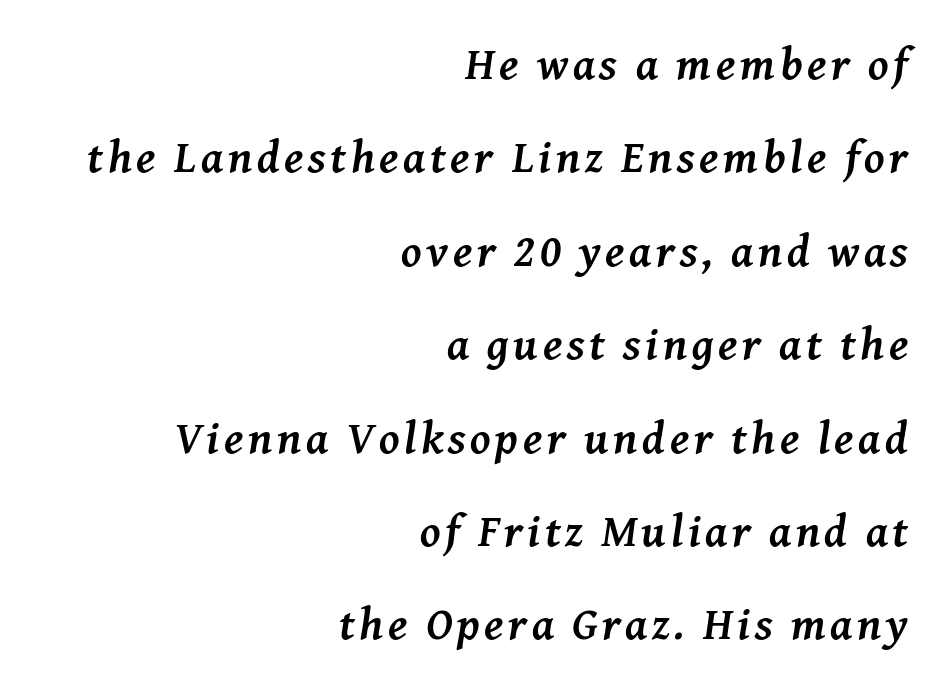
Yep, those are serifs on the letters. Every character sits at an angle, as italics do. Is this a fixed-width face? No — the glyphs have proportional, varying widths. The rag falls on the left side of this text block.
